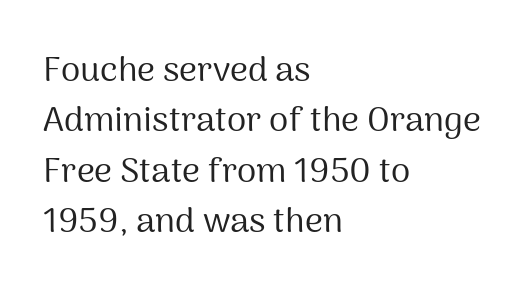
Here the glyphs are tracked normally, forming tight word shapes. Check the space under the baseline: it is left empty. Is the type heavy? It reads as light-to-regular instead. A sans-serif font was chosen for this passage.
